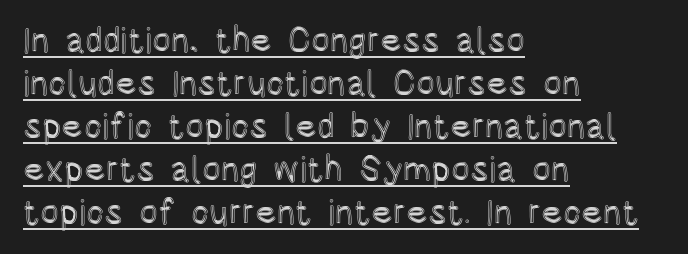
{"italic": "no", "width": "condensed", "x_height": "large", "monospaced": "no", "underline": "yes", "align": "left", "line_spacing_ratio": 1.23, "letter_spacing": "normal", "letter_spacing_em": 0.0, "glyph_px": 35}
